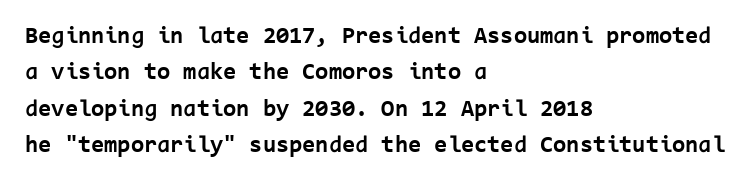
{"italic": "no", "bold": "yes", "underline": "no", "align": "left", "line_spacing": "normal", "line_spacing_ratio": 1.52, "letter_spacing": "normal", "letter_spacing_em": 0.0, "glyph_px": 24}
